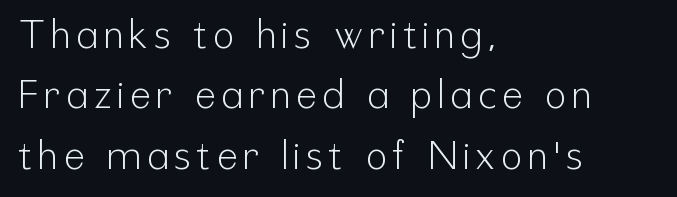
Q: Is the text bold? A: No.
Q: Is the text italic (slanted)? A: No, it is upright.
Q: Is the typeface a serif or a sans-serif typeface? A: Sans-serif.
Q: Is the text underlined? A: No.
Q: How is the paragraph aligned? A: Left-aligned.
Q: Is the spacing between lines tight, normal or loose? A: Normal.
Q: Width (condensed, normal, or wide)? A: Condensed.
Q: Stroke contrast? A: Low.
Q: x-height? A: Medium.
Q: Monospaced? A: No.
